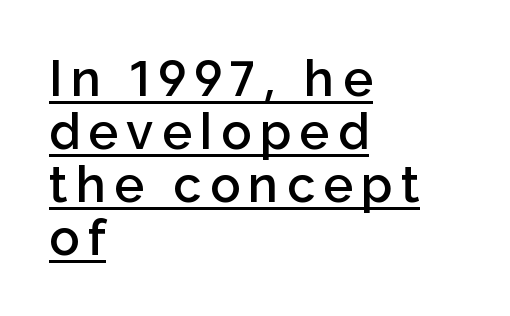
{"serif": "no", "italic": "no", "bold": "semi", "weight": "semibold", "width": "normal", "stroke_contrast": "low", "x_height": "medium", "monospaced": "no", "underline": "yes", "align": "left", "line_spacing": "tight", "line_spacing_ratio": 1.06, "glyph_px": 50}
